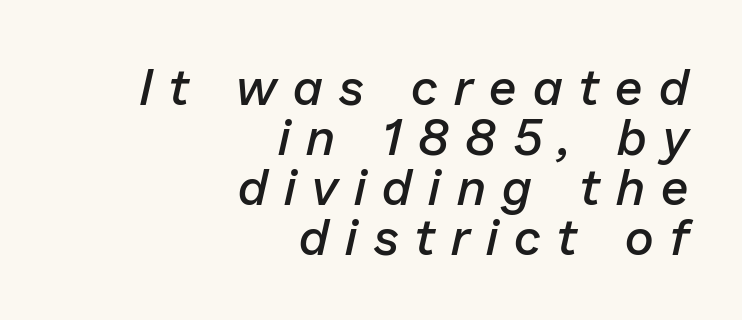
Q: Is the text bold? A: Semi-bold.
Q: Is the text italic (slanted)? A: Yes, it leans right by about 13 degrees.
Q: Is the text underlined? A: No.
Q: How is the paragraph aligned? A: Right-aligned.
Q: Is the spacing between letters normal or unusually wide? A: Unusually wide.
Q: Is the spacing between lines tight, normal or loose? A: Tight.
Q: Width (condensed, normal, or wide)? A: Normal.
Q: Stroke contrast? A: Low.
Q: x-height? A: Medium.
Q: Monospaced? A: No.
